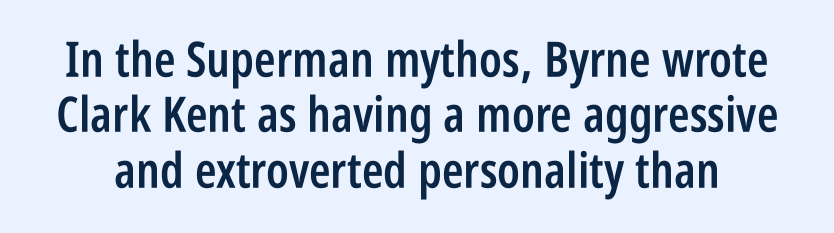
{"serif": "no", "italic": "no", "bold": "semi", "weight": "semibold", "width": "condensed", "stroke_contrast": "low", "x_height": "large", "monospaced": "no", "underline": "no", "line_spacing": "tight", "line_spacing_ratio": 1.13, "letter_spacing": "normal", "letter_spacing_em": 0.0, "glyph_px": 49}
